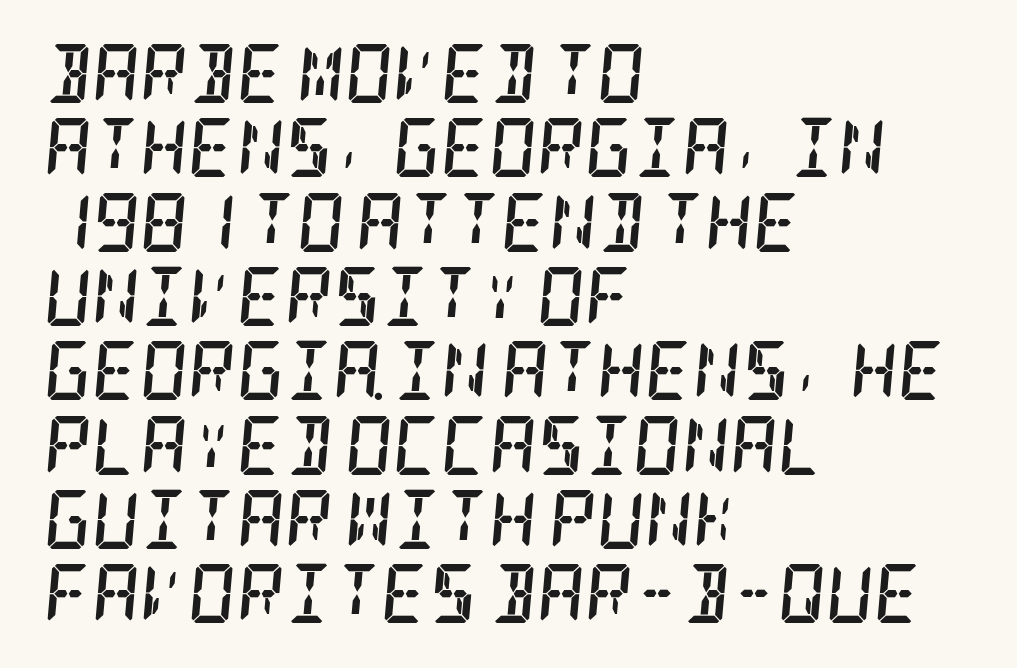
{"serif": "yes", "italic": "yes", "lean": "right", "slant_degrees": 5, "bold": "yes", "weight": "semibold", "width": "condensed", "stroke_contrast": "low", "x_height": "large", "underline": "no", "align": "left", "line_spacing": "normal", "line_spacing_ratio": 1.26, "letter_spacing": "normal", "letter_spacing_em": 0.0, "glyph_px": 59}
